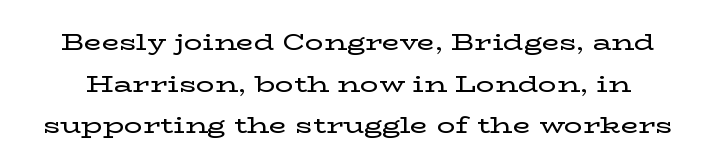
Q: Is the text italic (slanted)? A: No, it is upright.
Q: Is the text underlined? A: No.
Q: Is the spacing between letters normal or unusually wide? A: Normal.
